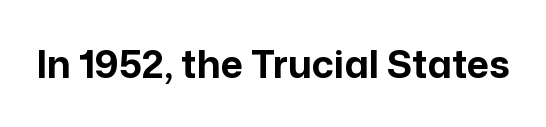
The text was rendered using a sans face with plain stroke endings. A typesetter would call this zero additional tracking. If you drew a line through each stem, it would be perfectly vertical. The rendering uses a bold face; every stroke is thick and dark. Descender tails drop into unmarked territory.
